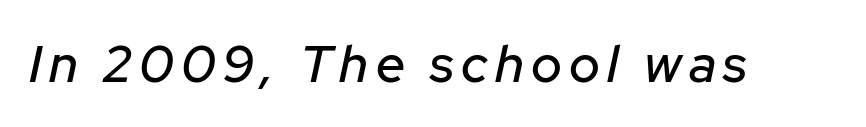
Unmarked baselines from the first word to the last. Varying glyph widths throughout — classic text-font behaviour. Yep, that's italic — everything's leaning.
